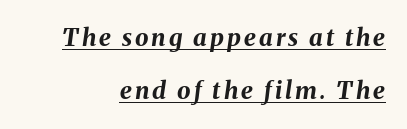
Typographic density is high because the face is bold. Like a heading marked for emphasis, these lines bear an underscore. This sample uses an oblique cut, with every glyph tilted off the vertical. The rendering uses a large line-height, opening up the rows.
